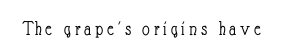
{"italic": "no", "bold": "no", "underline": "no", "glyph_px": 21}
